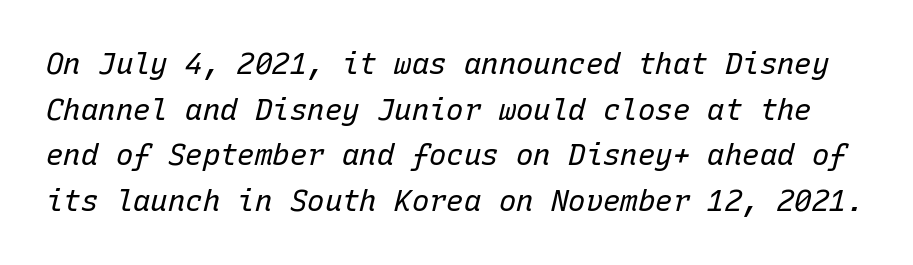
Q: Is the text bold? A: No.
Q: Is the text italic (slanted)? A: Yes, it leans right by about 15 degrees.
Q: Is the text underlined? A: No.
Q: Is the spacing between letters normal or unusually wide? A: Normal.
Q: Is the spacing between lines tight, normal or loose? A: Normal.
Q: Width (condensed, normal, or wide)? A: Normal.
Q: Stroke contrast? A: Low.
Q: x-height? A: Medium.
Q: Monospaced? A: Yes.
